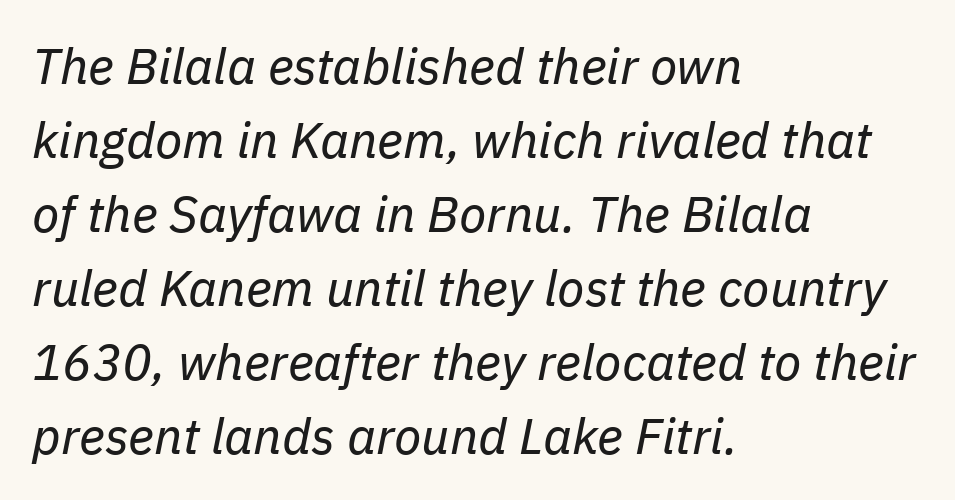
Q: Is the text bold? A: No.
Q: Is the text italic (slanted)? A: Yes, it leans right by about 11 degrees.
Q: Is the text underlined? A: No.
Q: How is the paragraph aligned? A: Left-aligned.
Q: Is the spacing between letters normal or unusually wide? A: Normal.
Q: Is the spacing between lines tight, normal or loose? A: Normal.
Q: Width (condensed, normal, or wide)? A: Normal.
Q: Stroke contrast? A: Low.
Q: x-height? A: Medium.
Q: Monospaced? A: No.
